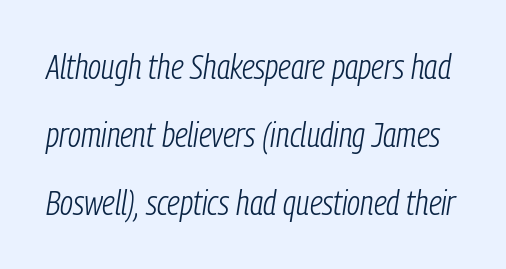
The gaps between neighbouring characters are ordinary and unremarkable. Stems and bowls with no extra thickness — not bold. Clear beneath every line of the passage. If you measured baseline to baseline, you'd find a long distance.
